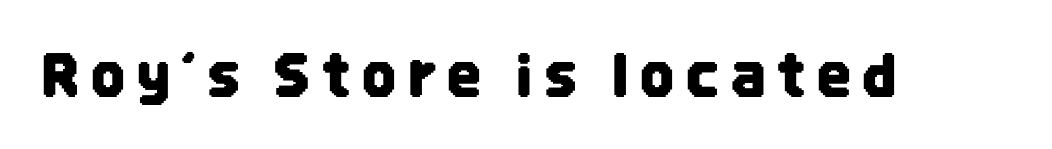
The type family on display is of the sans-serif kind. Only glyphs here, with clear space below each row. Spacing verdict: proportional, widths tailored to each character. In terms of posture, this sample is upright. Glyph-to-glyph distance is far greater than everyday printed text.
